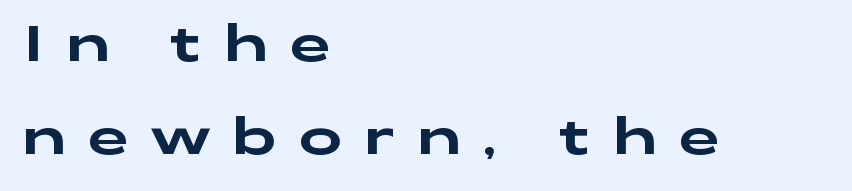
Q: Is the text italic (slanted)? A: No, it is upright.
Q: Is the typeface a serif or a sans-serif typeface? A: Sans-serif.
Q: Is the text underlined? A: No.
Q: How is the paragraph aligned? A: Left-aligned.
Q: Is the spacing between letters normal or unusually wide? A: Unusually wide.
Q: Width (condensed, normal, or wide)? A: Wide.
Q: Stroke contrast? A: Low.
Q: x-height? A: Medium.
Q: Monospaced? A: No.
